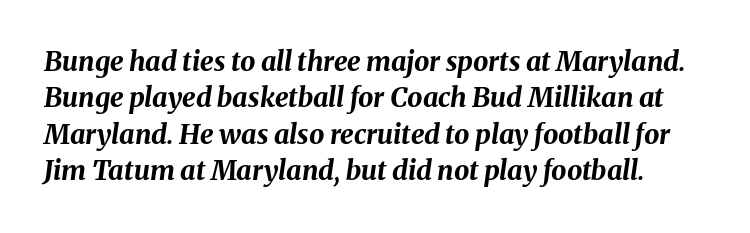
The letters sit at their default tracking, neither squeezed nor spread. The gap between lines stays unmarked. Summary of vertical rhythm: regular, with standard interline spacing. Pretty heavy lettering here — definitely bold.
